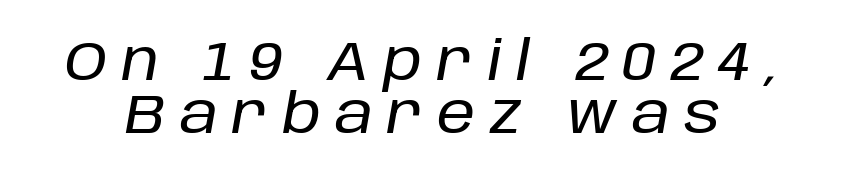
The image shows 55 px text type, italic (leaning right); set tight line spacing (0.97x), unusually wide letter spacing (+0.26 em), not underlined; low stroke contrast and a large x-height.
